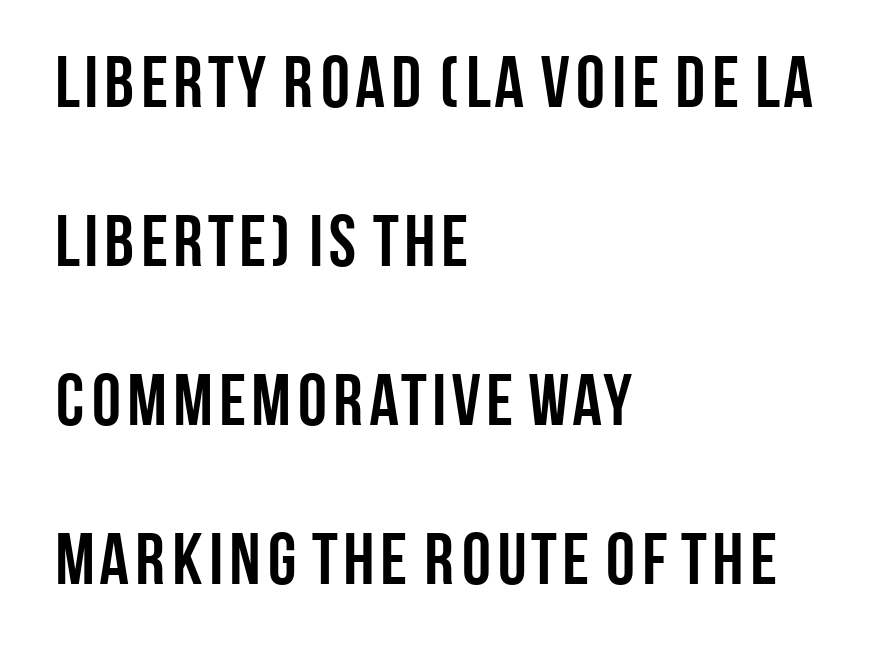
{"serif": "no", "italic": "no", "bold": "yes", "weight": "semibold", "width": "condensed", "stroke_contrast": "low", "x_height": "large", "monospaced": "no", "underline": "no", "align": "left", "line_spacing": "loose", "line_spacing_ratio": 2.18, "letter_spacing": "normal", "letter_spacing_em": 0.0, "glyph_px": 73}
